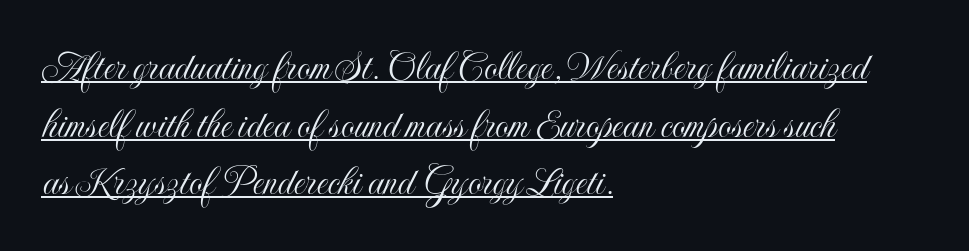
{"width": "condensed", "x_height": "small", "monospaced": "no", "underline": "yes", "align": "left", "line_spacing": "normal", "line_spacing_ratio": 1.34, "letter_spacing": "normal", "letter_spacing_em": 0.0, "glyph_px": 43}
